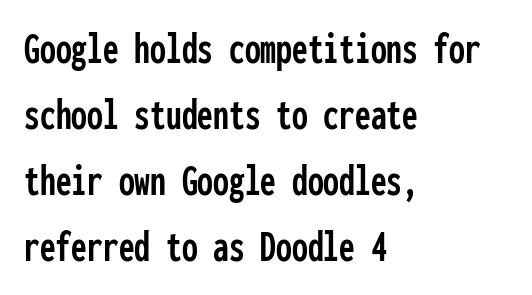
{"serif": "no", "italic": "no", "width": "condensed", "stroke_contrast": "low", "x_height": "medium", "monospaced": "yes", "underline": "no", "align": "left", "line_spacing": "normal", "line_spacing_ratio": 1.47, "letter_spacing": "normal", "letter_spacing_em": 0.0, "glyph_px": 45}
